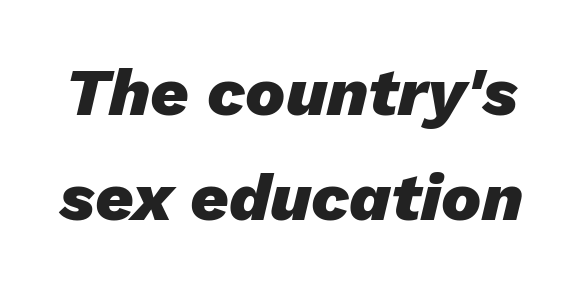
Q: Is the text bold? A: Yes.
Q: Is the text italic (slanted)? A: Yes, it leans right by about 13 degrees.
Q: Is the text underlined? A: No.
Q: Is the spacing between letters normal or unusually wide? A: Normal.
Q: Is the spacing between lines tight, normal or loose? A: Normal.
Q: Width (condensed, normal, or wide)? A: Normal.
Q: Stroke contrast? A: Low.
Q: x-height? A: Medium.
Q: Monospaced? A: No.
